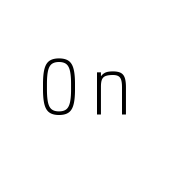
{"serif": "no", "italic": "no", "bold": "no", "weight": "light", "width": "condensed", "stroke_contrast": "low", "x_height": "medium", "monospaced": "yes", "underline": "no", "glyph_px": 68}
